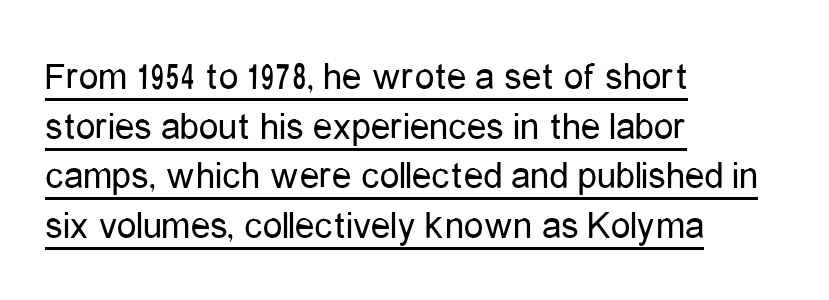
The image shows 39 px regular-weight, condensed sans-serif type, upright; set left-aligned, normal line spacing (1.27x), normal letter spacing, underlined; low stroke contrast and a medium x-height.
